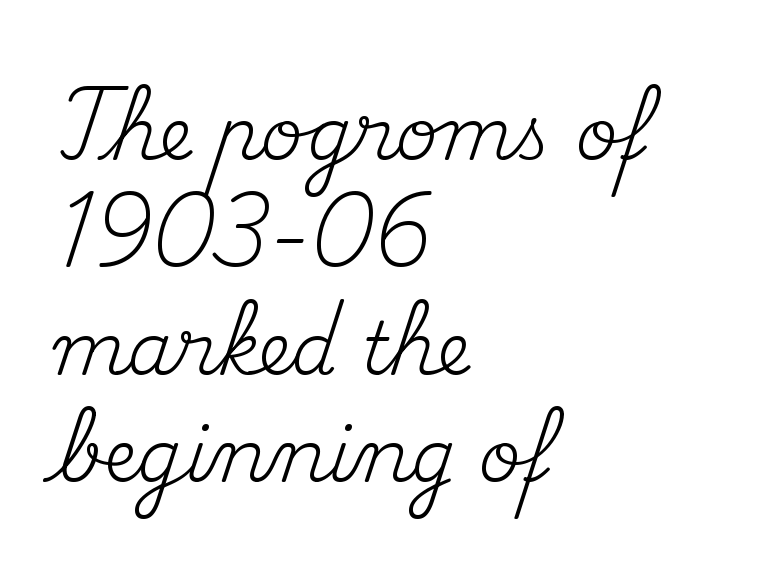
Q: Is the text bold? A: No.
Q: Is the text italic (slanted)? A: Yes.
Q: Is the typeface a serif or a sans-serif typeface? A: Serif.
Q: Is the text underlined? A: No.
Q: How is the paragraph aligned? A: Left-aligned.
Q: Is the spacing between letters normal or unusually wide? A: Normal.
Q: Is the spacing between lines tight, normal or loose? A: Normal.
Q: Width (condensed, normal, or wide)? A: Normal.
Q: Stroke contrast? A: Medium.
Q: x-height? A: Small.
Q: Monospaced? A: No.
